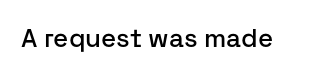
Q: Is the text italic (slanted)? A: No, it is upright.
Q: Is the text underlined? A: No.
Q: Is the spacing between letters normal or unusually wide? A: Normal.
